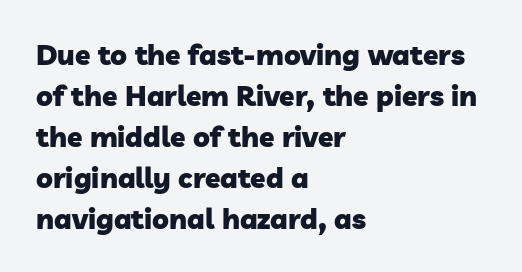
The image shows 28 px heavy sans-serif type; set left-aligned, normal line spacing (1.46x), normal letter spacing, not underlined; low stroke contrast and a medium x-height.
